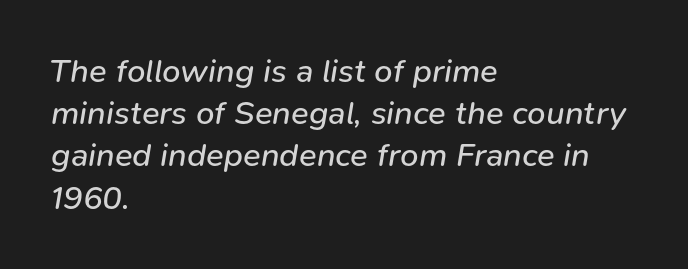
Q: Is the text bold? A: No.
Q: Is the text italic (slanted)? A: Yes, it leans right by about 9 degrees.
Q: Is the text underlined? A: No.
Q: How is the paragraph aligned? A: Left-aligned.
Q: Is the spacing between letters normal or unusually wide? A: Normal.
Q: Is the spacing between lines tight, normal or loose? A: Normal.
Q: Width (condensed, normal, or wide)? A: Normal.
Q: Stroke contrast? A: Low.
Q: x-height? A: Medium.
Q: Monospaced? A: No.
